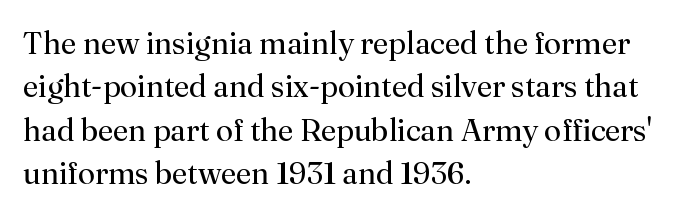
The text block is weighted toward the left margin, trailing off unevenly rightward. Summary of vertical rhythm: regular, with standard interline spacing. Typographically, this falls in the serif category. Nobody drew a line under any word here. Is there any slant? The stems are plumb. The letters sit at their default tracking, neither squeezed nor spread.
